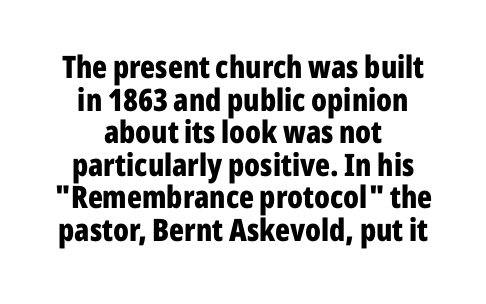
{"serif": "no", "italic": "no", "bold": "yes", "weight": "bold", "width": "condensed", "stroke_contrast": "low", "x_height": "medium", "monospaced": "no", "underline": "no", "align": "center", "line_spacing": "tight", "line_spacing_ratio": 1.05, "letter_spacing": "normal", "letter_spacing_em": 0.0, "glyph_px": 31}
